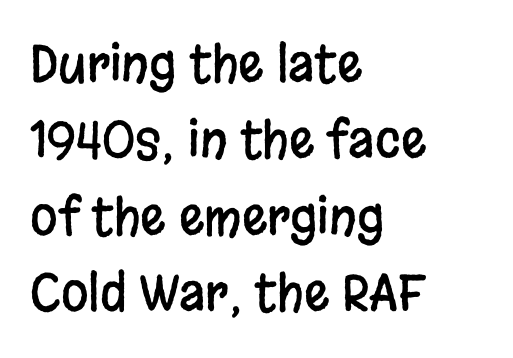
Q: Is the text italic (slanted)? A: No, it is upright.
Q: Is the typeface a serif or a sans-serif typeface? A: Sans-serif.
Q: Is the text underlined? A: No.
Q: How is the paragraph aligned? A: Left-aligned.
Q: Is the spacing between letters normal or unusually wide? A: Normal.
Q: Is the spacing between lines tight, normal or loose? A: Normal.
Q: Width (condensed, normal, or wide)? A: Condensed.
Q: Stroke contrast? A: Low.
Q: x-height? A: Large.
Q: Monospaced? A: No.
